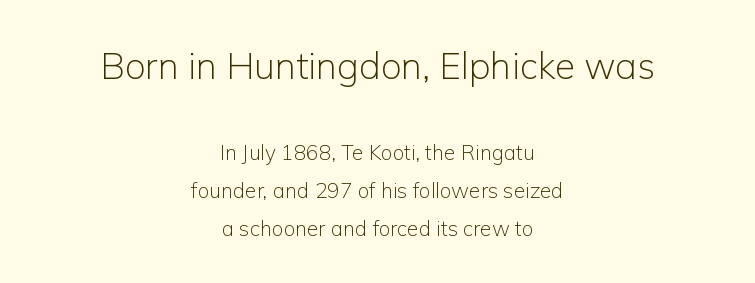
Q: Is the text bold? A: No.
Q: Is the text italic (slanted)? A: No, it is upright.
Q: Is the typeface a serif or a sans-serif typeface? A: Sans-serif.
Q: Is the text underlined? A: No.
Q: How is the paragraph aligned? A: Centered.
Q: Is the spacing between letters normal or unusually wide? A: Normal.
Q: Which block of text is set in a larger size, the first (top) or the second (bottom)? A: The first (top) one.
Q: Width (condensed, normal, or wide)? A: Normal.
Q: Stroke contrast? A: Low.
Q: x-height? A: Medium.
Q: Monospaced? A: No.
